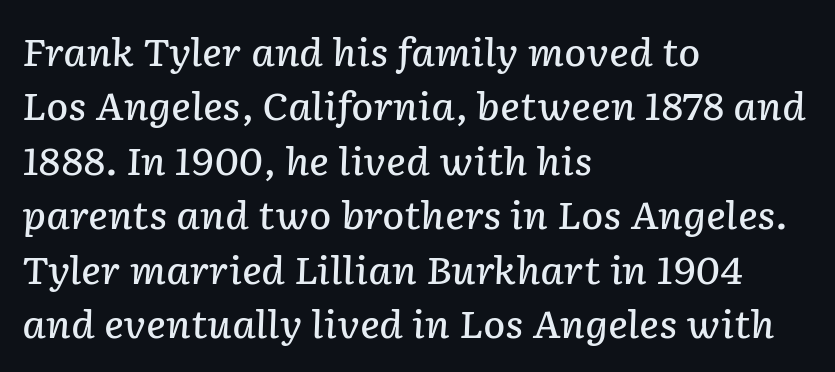
{"italic": "yes", "lean": "right", "slant_degrees": 2, "bold": "semi", "weight": "semibold", "width": "normal", "stroke_contrast": "low", "x_height": "medium", "monospaced": "no", "underline": "no", "align": "left", "line_spacing": "normal", "line_spacing_ratio": 1.47, "letter_spacing": "normal", "letter_spacing_em": 0.0, "glyph_px": 37}
